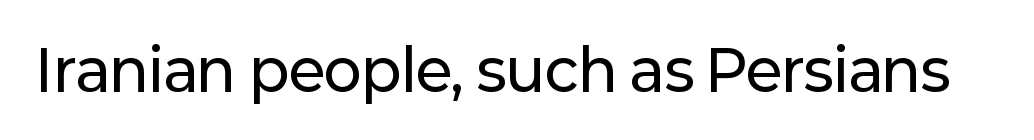
{"serif": "no", "italic": "no", "width": "normal", "stroke_contrast": "low", "x_height": "medium", "monospaced": "no", "underline": "no", "letter_spacing": "normal", "letter_spacing_em": 0.0, "glyph_px": 57}
